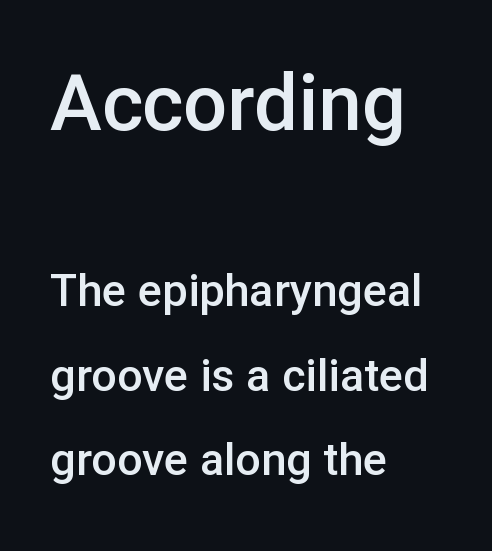
Q: Is the text bold? A: Semi-bold.
Q: Is the text italic (slanted)? A: No, it is upright.
Q: Is the typeface a serif or a sans-serif typeface? A: Sans-serif.
Q: Is the text underlined? A: No.
Q: How is the paragraph aligned? A: Left-aligned.
Q: Is the spacing between letters normal or unusually wide? A: Normal.
Q: Which block of text is set in a larger size, the first (top) or the second (bottom)? A: The first (top) one.
Q: Width (condensed, normal, or wide)? A: Normal.
Q: Stroke contrast? A: Low.
Q: x-height? A: Medium.
Q: Monospaced? A: No.
